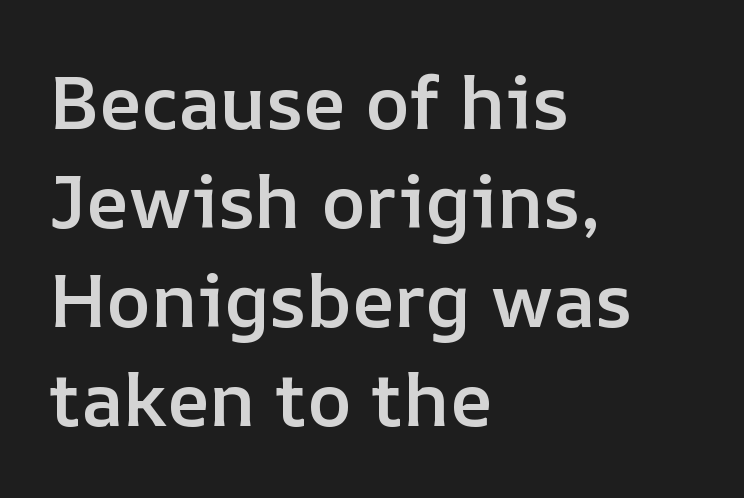
Q: Is the text bold? A: Semi-bold.
Q: Is the text italic (slanted)? A: No, it is upright.
Q: Is the text underlined? A: No.
Q: How is the paragraph aligned? A: Left-aligned.
Q: Is the spacing between letters normal or unusually wide? A: Normal.
Q: Is the spacing between lines tight, normal or loose? A: Normal.
Q: Width (condensed, normal, or wide)? A: Normal.
Q: Stroke contrast? A: Low.
Q: x-height? A: Medium.
Q: Monospaced? A: No.
